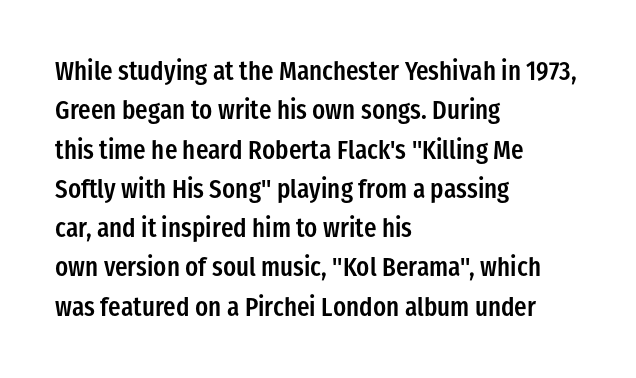
Layout note: lines flush left. The rendering uses a moderate line-height, typical for paragraphs. The typography opts for an upright posture over an oblique one. Weight check: semibold — heavier than regular, not quite bold. The area under the type is left untouched.
